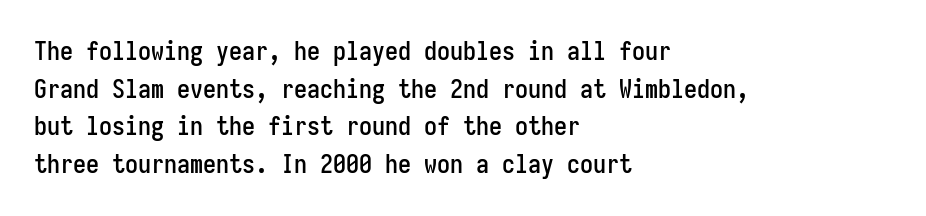
{"italic": "no", "underline": "no", "align": "left", "line_spacing": "normal", "line_spacing_ratio": 1.45, "letter_spacing": "normal", "letter_spacing_em": 0.0, "glyph_px": 26}
